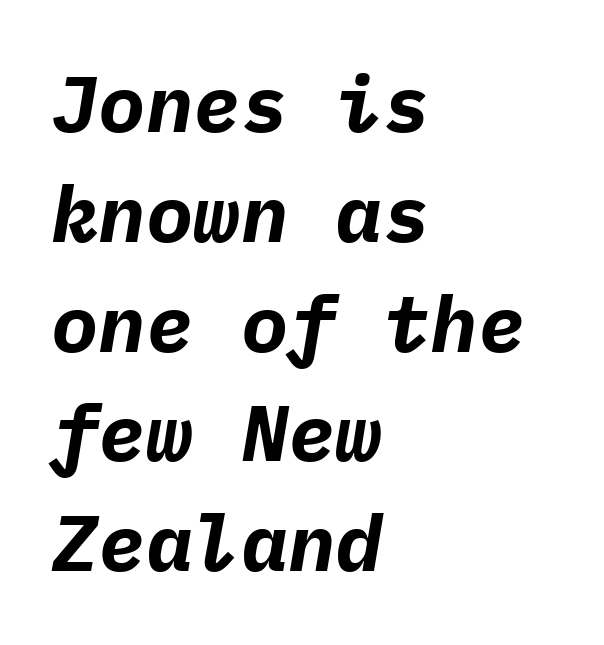
The image shows 79 px bold type, italic (leaning right), monospaced; set left-aligned, normal line spacing (1.39x), normal letter spacing, not underlined; low stroke contrast and a medium x-height.
